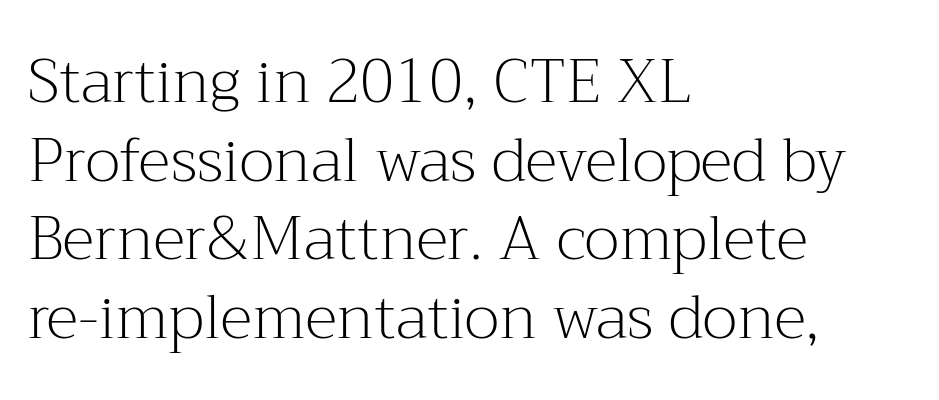
{"serif": "yes", "italic": "no", "bold": "no", "weight": "light", "width": "normal", "stroke_contrast": "medium", "x_height": "medium", "monospaced": "no", "underline": "no", "align": "left", "line_spacing": "normal", "line_spacing_ratio": 1.29, "letter_spacing": "normal", "letter_spacing_em": 0.0, "glyph_px": 61}
